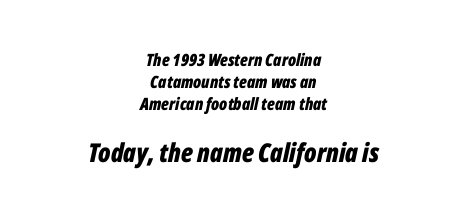
The image shows 26 px bold type, italic (leaning right); set centered, normal line spacing (1.3x), normal letter spacing, not underlined; the second (bottom) block is 1.53x larger.
